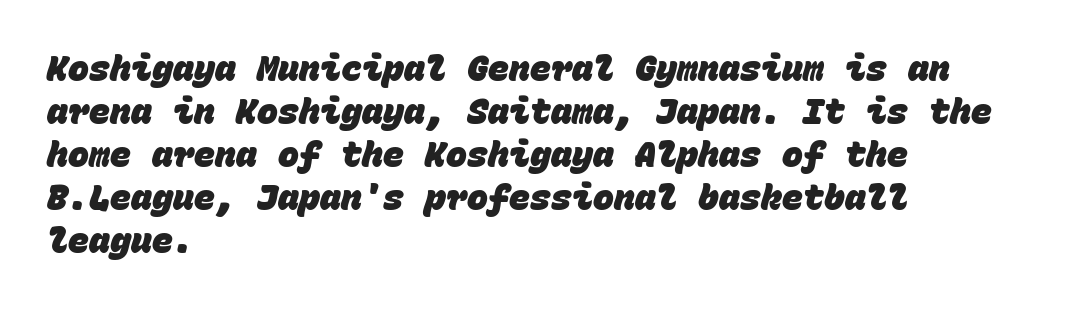
{"serif": "no", "bold": "yes", "weight": "heavy", "width": "normal", "stroke_contrast": "low", "x_height": "large", "monospaced": "yes", "underline": "no", "align": "left", "line_spacing_ratio": 1.23, "letter_spacing": "normal", "letter_spacing_em": 0.0, "glyph_px": 35}
